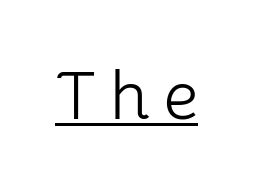
{"serif": "no", "italic": "no", "bold": "no", "weight": "light", "width": "normal", "stroke_contrast": "low", "x_height": "medium", "monospaced": "no", "underline": "yes", "letter_spacing": "wide", "letter_spacing_em": 0.2, "glyph_px": 68}
